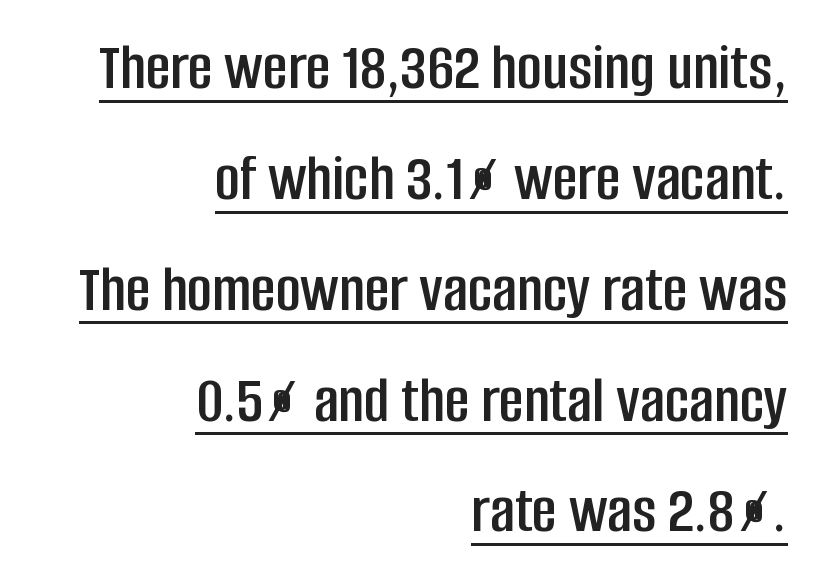
Each line of the rendering has a horizontal stroke beneath the glyphs. What's the leading like? Ordinary, nothing unusual. Right-aligned paragraph, ragged on the left. Note: no serifs on the glyphs.
